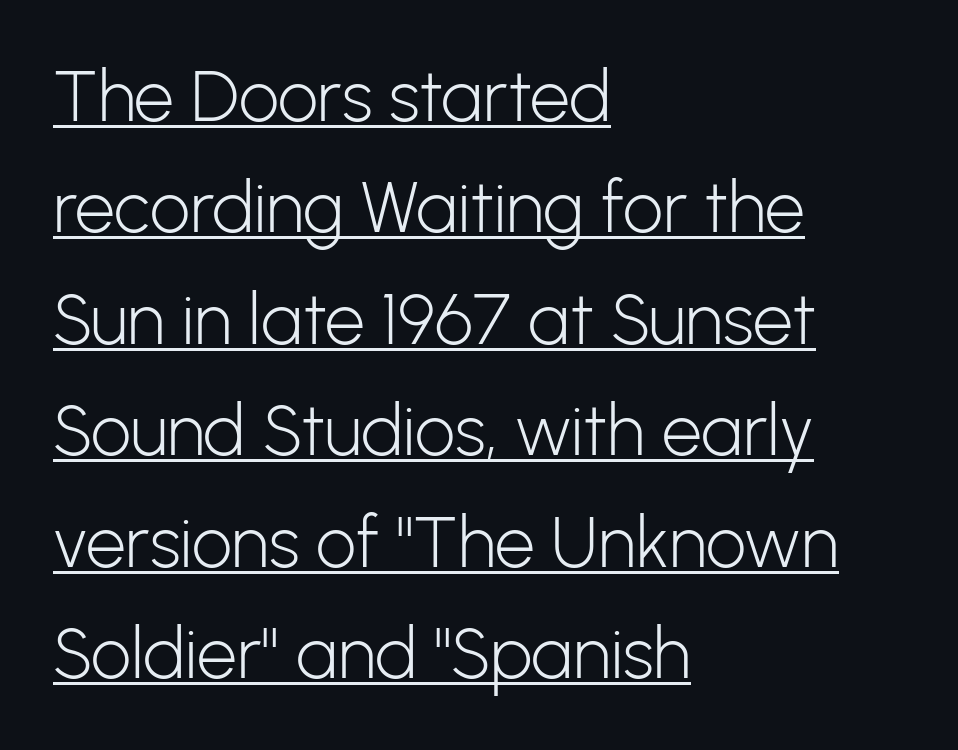
Nothing sits at the stroke ends, so this counts as sans-serif. These lines stack with their left ends in a neat column. Each letter keeps its own natural width here, so spacing adapts to shape. Posture: upright roman.
